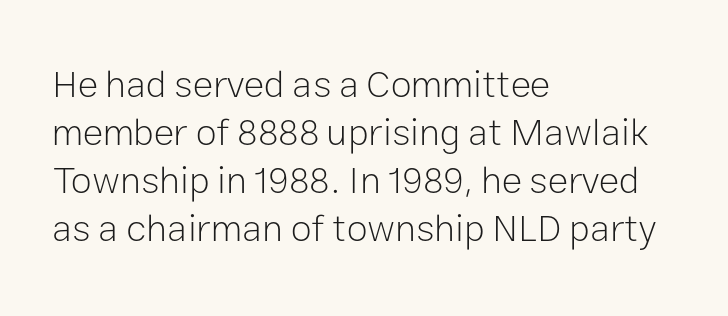
{"serif": "no", "italic": "no", "bold": "no", "weight": "light", "width": "normal", "stroke_contrast": "low", "x_height": "medium", "monospaced": "no", "underline": "no", "align": "left", "line_spacing": "normal", "line_spacing_ratio": 1.26, "letter_spacing": "normal", "letter_spacing_em": 0.0, "glyph_px": 38}
